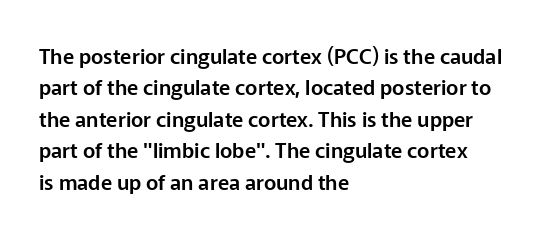
The image shows 21 px text type, upright; set left-aligned, normal line spacing (1.5x), normal letter spacing, not underlined.
